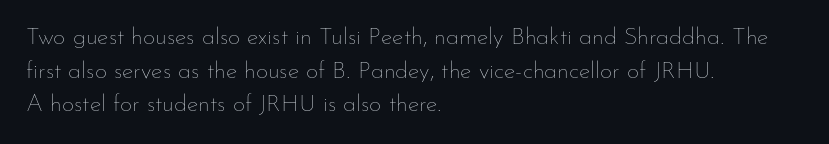
{"italic": "no", "bold": "no", "underline": "no", "align": "left", "line_spacing": "normal", "line_spacing_ratio": 1.4, "letter_spacing": "normal", "letter_spacing_em": 0.0, "glyph_px": 24}
